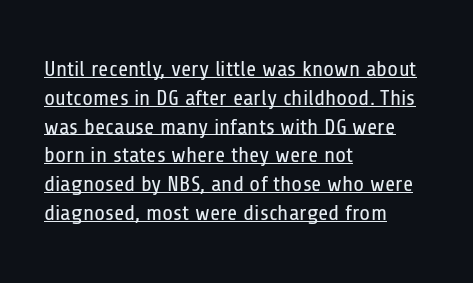
The image shows 22 px text type, upright; set left-aligned, normal line spacing (1.31x), normal letter spacing, underlined.
